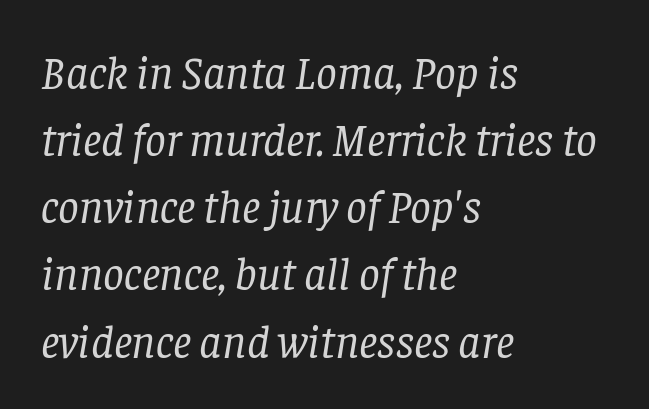
{"serif": "yes", "italic": "yes", "lean": "right", "slant_degrees": 8, "bold": "no", "weight": "regular", "width": "normal", "stroke_contrast": "low", "x_height": "large", "monospaced": "no", "underline": "no", "align": "left", "line_spacing": "normal", "line_spacing_ratio": 1.46, "letter_spacing": "normal", "letter_spacing_em": 0.0, "glyph_px": 46}
